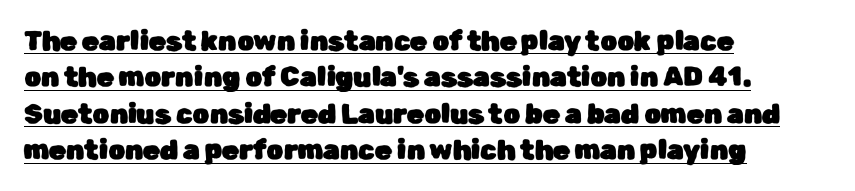
The image shows 27 px text type, upright; set left-aligned, normal line spacing (1.35x), normal letter spacing, underlined.
